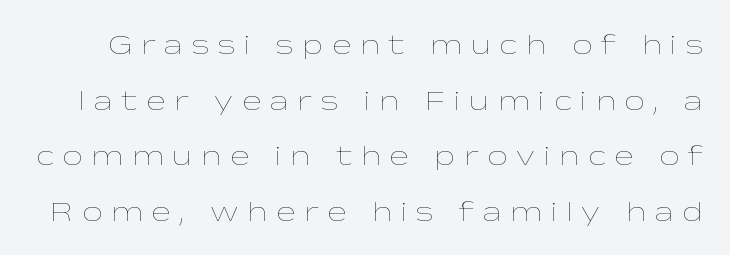
The image shows 29 px thin, wide type, upright; set loose line spacing (1.92x), unusually wide letter spacing (+0.3 em), not underlined; low stroke contrast and a medium x-height.
